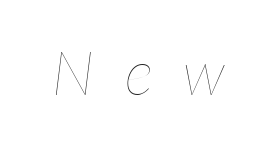
{"italic": "yes", "lean": "right", "slant_degrees": 7, "bold": "no", "weight": "thin", "width": "condensed", "stroke_contrast": "low", "x_height": "medium", "monospaced": "no", "underline": "no", "letter_spacing": "wide", "letter_spacing_em": 0.5, "glyph_px": 62}
